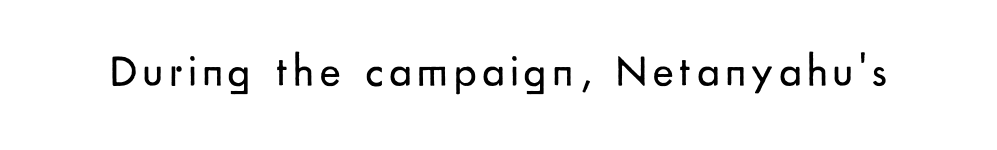
Q: Is the text bold? A: No.
Q: Is the text italic (slanted)? A: No, it is upright.
Q: Is the typeface a serif or a sans-serif typeface? A: Sans-serif.
Q: Is the text underlined? A: No.
Q: Width (condensed, normal, or wide)? A: Normal.
Q: Stroke contrast? A: Low.
Q: x-height? A: Small.
Q: Monospaced? A: No.
